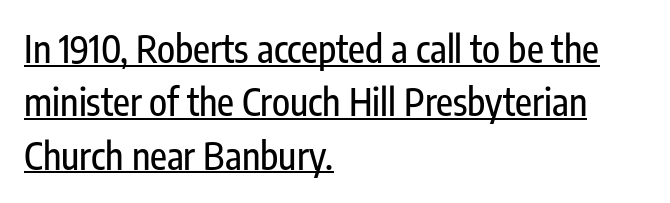
The image shows 37 px condensed sans-serif type, upright; set left-aligned, normal line spacing (1.44x), normal letter spacing, underlined; low stroke contrast and a medium x-height.
